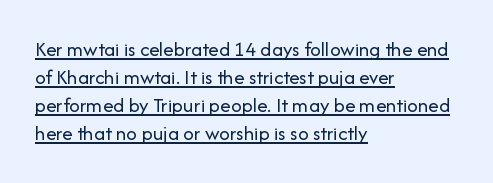
Q: Is the text bold? A: No.
Q: Is the text italic (slanted)? A: No, it is upright.
Q: Is the text underlined? A: Yes.
Q: How is the paragraph aligned? A: Left-aligned.
Q: Is the spacing between letters normal or unusually wide? A: Normal.
Q: Is the spacing between lines tight, normal or loose? A: Normal.
